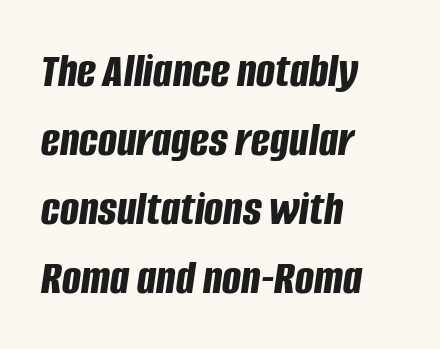
The rag falls on the right side of this text block. Spacing between characters is what you'd get straight out of the box. Typesetter's note: full bold, strokes at maximum text heaviness. Proportional: the letters do not fall into vertical columns. Italic: yes, the glyphs are oblique. Has an underline been added? It has not.
